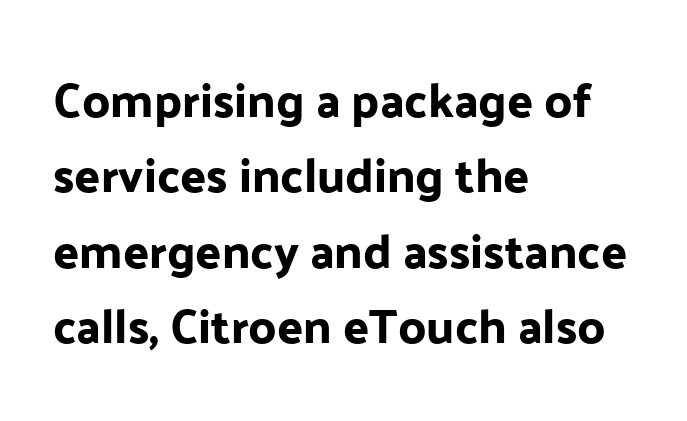
You can tell from the bare stems that sans-serif type was used. Caption: standard tracking, unaltered. A roman cut, with each character standing at attention. Interline gaps are of average width in this sample. A typesetter would call this proportional, since set widths differ per character.
